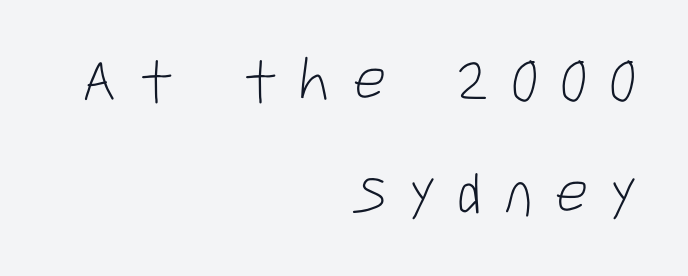
The image shows 58 px light, condensed sans-serif type; set right-aligned, loose line spacing (1.94x), unusually wide letter spacing (+0.37 em), not underlined; low stroke contrast and a large x-height.
